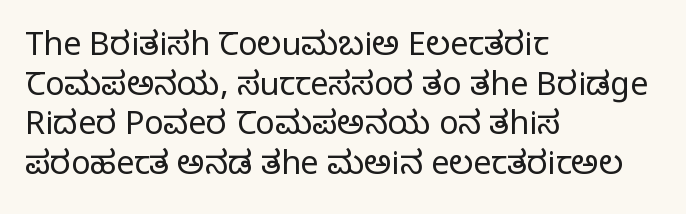
The image shows 32 px regular-weight serif type, upright; set left-aligned, line spacing 1.24x, normal letter spacing, not underlined; low stroke contrast and a large x-height.
